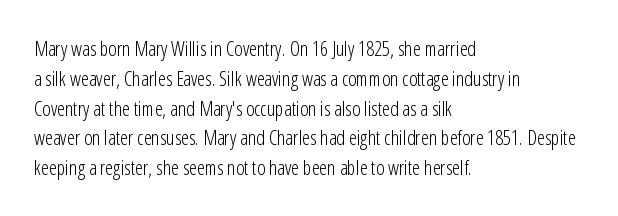
Rule under the text: the space is simply empty. Upright lettering throughout. This rendering leaves character spacing at its baseline value. If you drew a ruler down the left edge, every line would touch it. Is there much room between lines? A standard amount, neither cramped nor airy. This reads as an unemphasized weight, regular at the heaviest.
